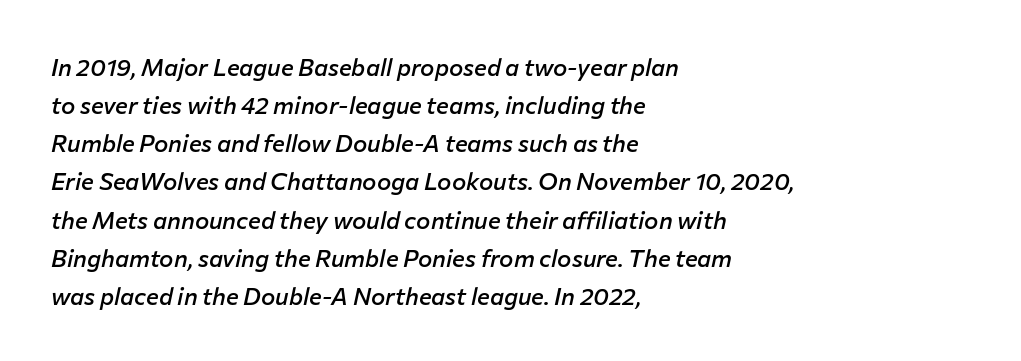
The image shows 24 px text type, italic (leaning right); set left-aligned, normal line spacing (1.59x), normal letter spacing, not underlined.
